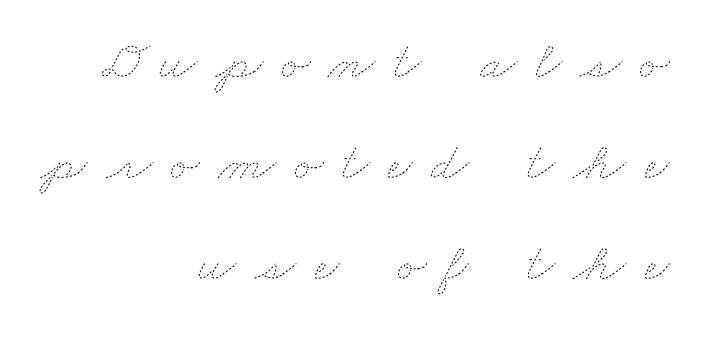
Q: Is the text bold? A: No.
Q: Is the text underlined? A: No.
Q: How is the paragraph aligned? A: Right-aligned.
Q: Is the spacing between letters normal or unusually wide? A: Unusually wide.
Q: Width (condensed, normal, or wide)? A: Wide.
Q: Stroke contrast? A: Low.
Q: x-height? A: Small.
Q: Monospaced? A: No.
